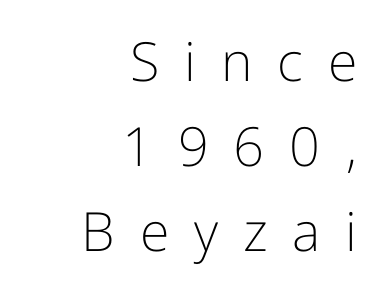
{"serif": "no", "italic": "no", "bold": "no", "weight": "light", "width": "normal", "stroke_contrast": "low", "x_height": "medium", "monospaced": "no", "underline": "no", "align": "right", "line_spacing": "normal", "line_spacing_ratio": 1.57, "letter_spacing": "wide", "letter_spacing_em": 0.46, "glyph_px": 54}
